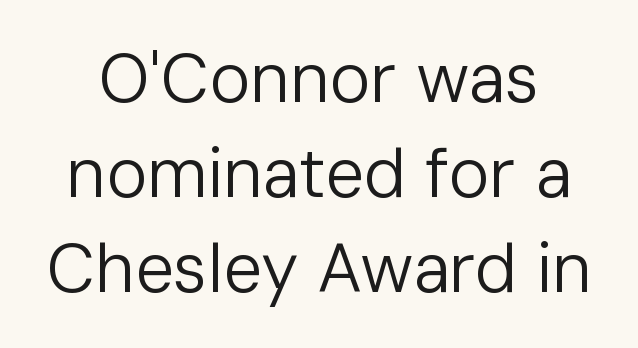
Q: Is the text bold? A: No.
Q: Is the text italic (slanted)? A: No, it is upright.
Q: Is the typeface a serif or a sans-serif typeface? A: Sans-serif.
Q: Is the text underlined? A: No.
Q: Is the spacing between letters normal or unusually wide? A: Normal.
Q: Is the spacing between lines tight, normal or loose? A: Normal.
Q: Width (condensed, normal, or wide)? A: Normal.
Q: Stroke contrast? A: Low.
Q: x-height? A: Medium.
Q: Monospaced? A: No.
